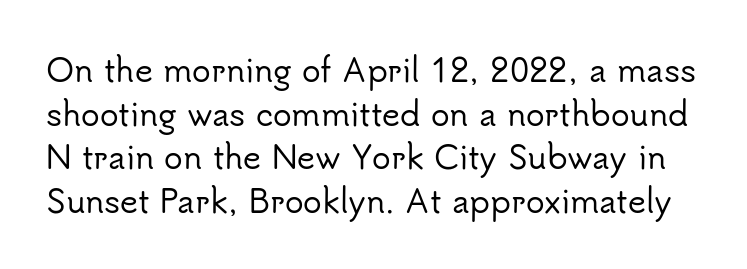
The image shows 31 px sans-serif type, upright; set normal line spacing (1.41x), normal letter spacing, not underlined; low stroke contrast and a small x-height.
